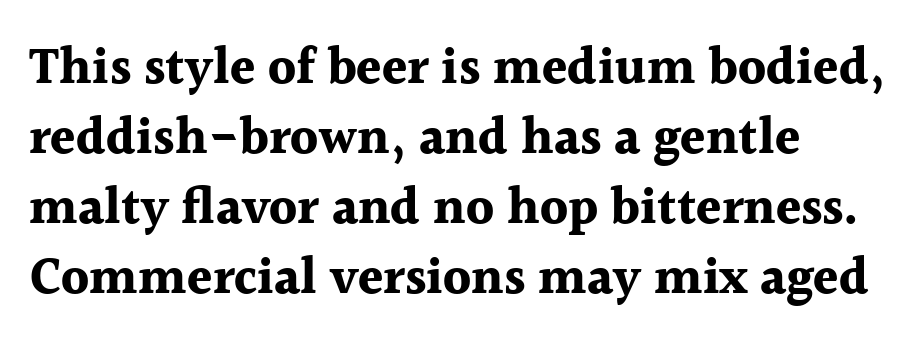
Q: Is the text bold? A: Yes.
Q: Is the text italic (slanted)? A: No, it is upright.
Q: Is the typeface a serif or a sans-serif typeface? A: Serif.
Q: Is the text underlined? A: No.
Q: How is the paragraph aligned? A: Left-aligned.
Q: Is the spacing between letters normal or unusually wide? A: Normal.
Q: Is the spacing between lines tight, normal or loose? A: Normal.
Q: Width (condensed, normal, or wide)? A: Normal.
Q: x-height? A: Medium.
Q: Monospaced? A: No.
